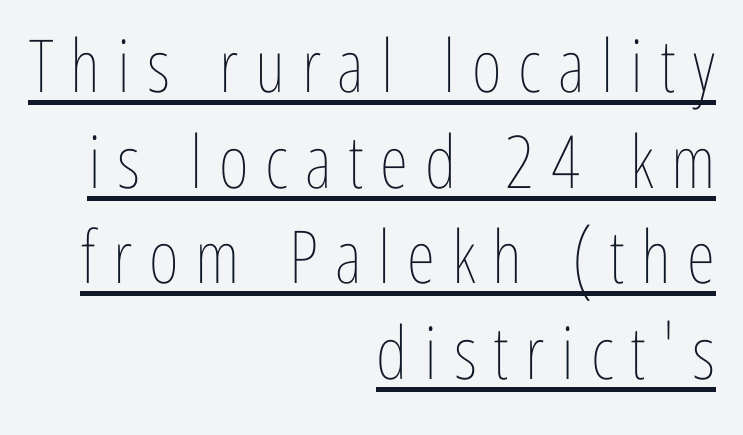
Q: Is the text bold? A: No.
Q: Is the text italic (slanted)? A: No, it is upright.
Q: Is the text underlined? A: Yes.
Q: How is the paragraph aligned? A: Right-aligned.
Q: Is the spacing between letters normal or unusually wide? A: Unusually wide.
Q: Is the spacing between lines tight, normal or loose? A: Normal.
Q: Width (condensed, normal, or wide)? A: Condensed.
Q: Stroke contrast? A: Low.
Q: x-height? A: Medium.
Q: Monospaced? A: No.
